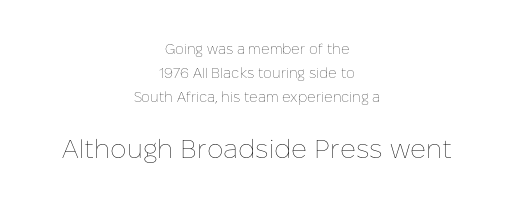
Q: Is the text bold? A: No.
Q: Is the text italic (slanted)? A: No, it is upright.
Q: Is the text underlined? A: No.
Q: How is the paragraph aligned? A: Centered.
Q: Is the spacing between letters normal or unusually wide? A: Normal.
Q: Which block of text is set in a larger size, the first (top) or the second (bottom)? A: The second (bottom) one.
